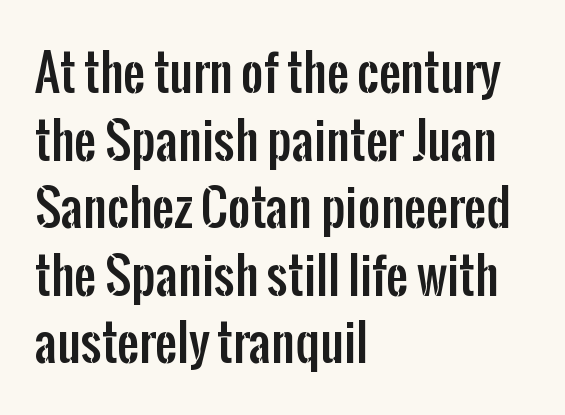
Check under the words: just untouched page. You could not count columns in this text — the font is proportionally spaced. The typeface chosen for these lines omits serifs. This sample uses an upright cut, with every glyph sitting square on the baseline. Honestly, the letter spacing is just normal — you wouldn't notice it.
